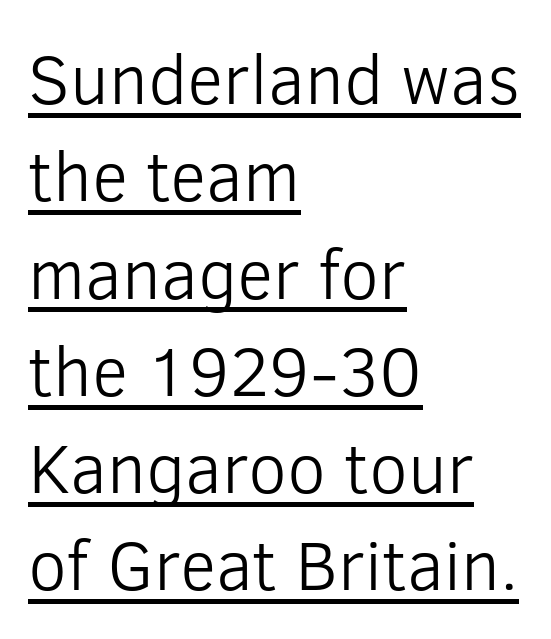
The image shows 70 px light sans-serif type, upright; set left-aligned, normal line spacing (1.39x), normal letter spacing, underlined; low stroke contrast and a medium x-height.
